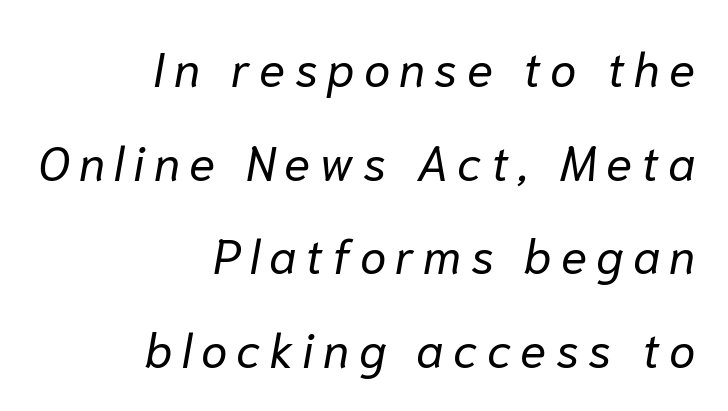
{"italic": "yes", "lean": "right", "slant_degrees": 10, "bold": "no", "weight": "regular", "width": "normal", "stroke_contrast": "low", "x_height": "medium", "monospaced": "no", "underline": "no", "align": "right", "line_spacing": "loose", "line_spacing_ratio": 1.95, "glyph_px": 48}
